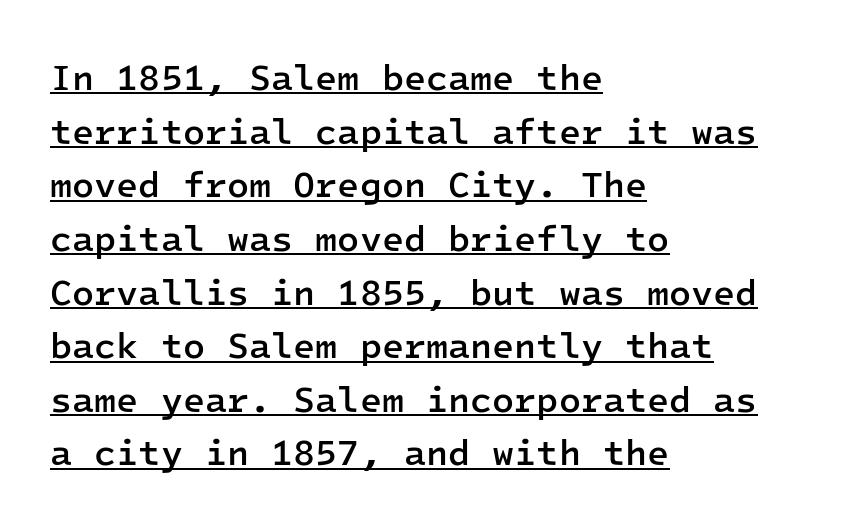
The image shows 36 px semibold sans-serif type, upright, monospaced; set left-aligned, normal line spacing (1.49x), normal letter spacing, underlined; low stroke contrast and a medium x-height.
